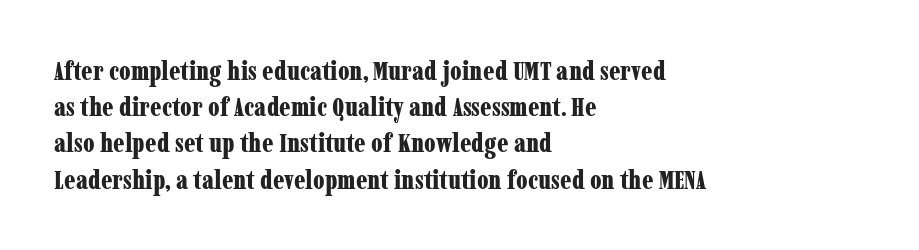
{"italic": "no", "bold": "yes", "underline": "no", "align": "left", "line_spacing": "normal", "line_spacing_ratio": 1.34, "letter_spacing": "normal", "letter_spacing_em": 0.0, "glyph_px": 27}
